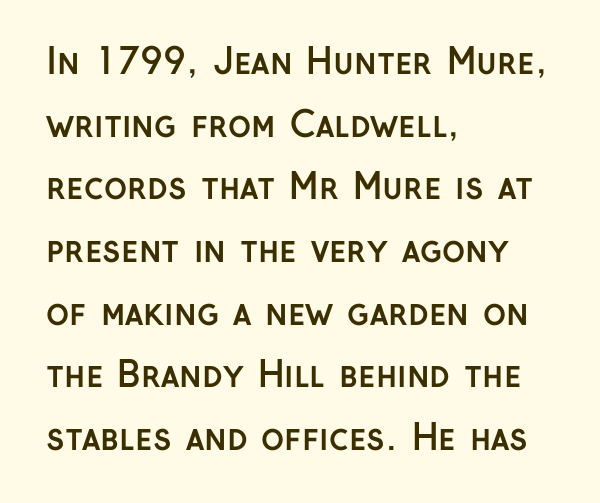
The image shows 35 px semibold sans-serif type, upright; set left-aligned, line spacing 1.79x, normal letter spacing, not underlined; low stroke contrast and a medium x-height.
